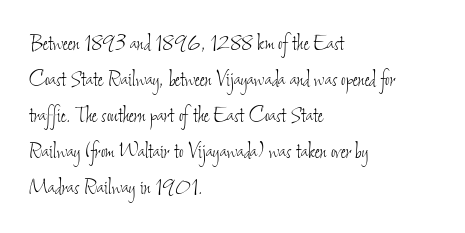
{"bold": "no", "underline": "no", "align": "left", "line_spacing": "normal", "line_spacing_ratio": 1.44, "letter_spacing": "normal", "letter_spacing_em": 0.0, "glyph_px": 25}
